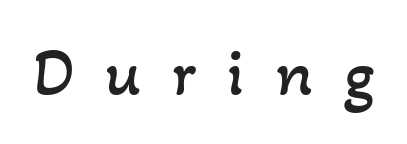
The image shows 69 px regular-weight type; set unusually wide letter spacing (+0.45 em), not underlined; low stroke contrast and a small x-height.
